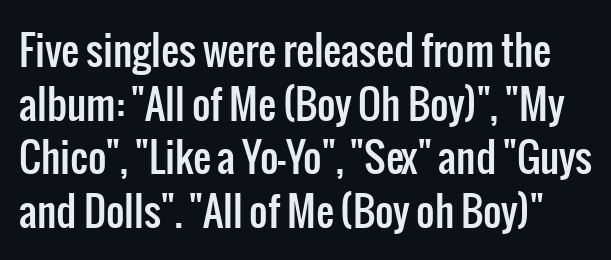
The image shows 40 px condensed sans-serif type, upright; set normal line spacing (1.34x), normal letter spacing, not underlined; low stroke contrast and a medium x-height.
